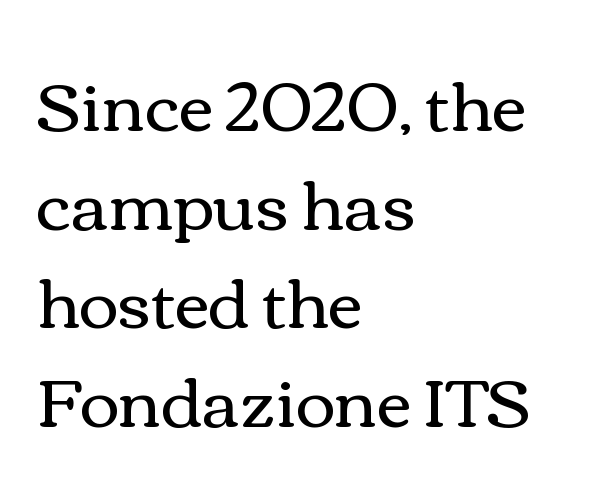
You can tell it's not italic because the verticals are truly vertical. Interline gaps are of average width in this sample. Letters have the restrained weight of plain body copy at most. One-word summary of the alignment: left. Observe the ordinary spacing: letters are neighbours, not strangers.
